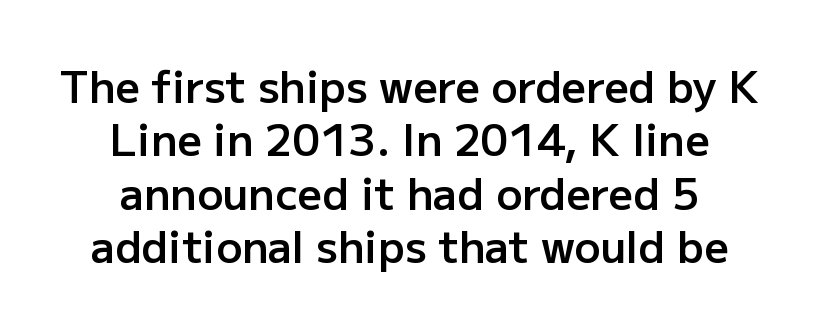
Q: Is the text bold? A: Semi-bold.
Q: Is the text italic (slanted)? A: No, it is upright.
Q: Is the typeface a serif or a sans-serif typeface? A: Sans-serif.
Q: Is the text underlined? A: No.
Q: How is the paragraph aligned? A: Centered.
Q: Is the spacing between letters normal or unusually wide? A: Normal.
Q: Width (condensed, normal, or wide)? A: Normal.
Q: Stroke contrast? A: Low.
Q: x-height? A: Medium.
Q: Monospaced? A: No.
